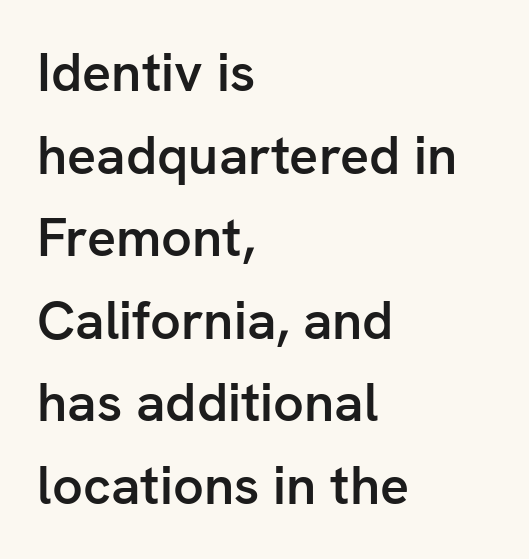
Q: Is the text bold? A: Semi-bold.
Q: Is the text italic (slanted)? A: No, it is upright.
Q: Is the typeface a serif or a sans-serif typeface? A: Sans-serif.
Q: Is the text underlined? A: No.
Q: How is the paragraph aligned? A: Left-aligned.
Q: Is the spacing between letters normal or unusually wide? A: Normal.
Q: Is the spacing between lines tight, normal or loose? A: Normal.
Q: Width (condensed, normal, or wide)? A: Normal.
Q: Stroke contrast? A: Low.
Q: x-height? A: Medium.
Q: Monospaced? A: No.
